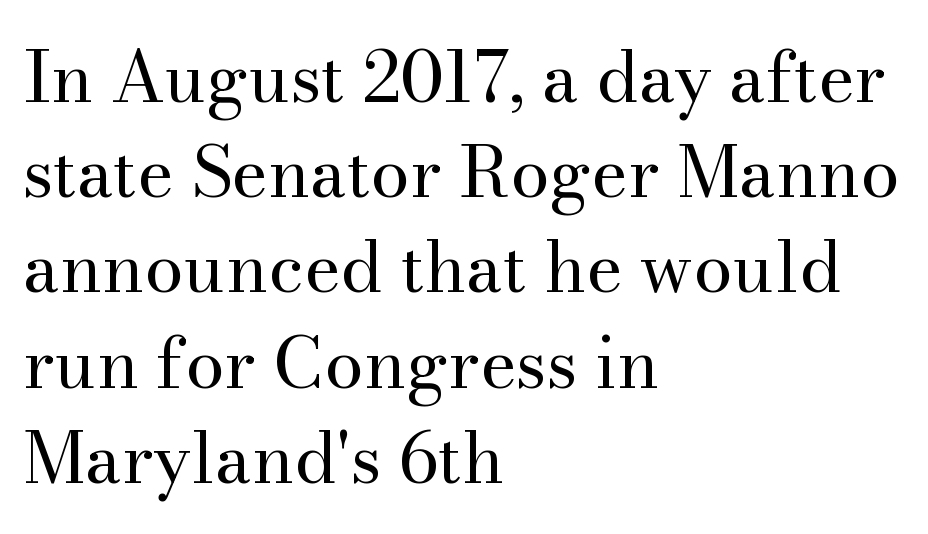
Q: Is the text bold? A: No.
Q: Is the text italic (slanted)? A: No, it is upright.
Q: Is the typeface a serif or a sans-serif typeface? A: Serif.
Q: Is the text underlined? A: No.
Q: How is the paragraph aligned? A: Left-aligned.
Q: Is the spacing between letters normal or unusually wide? A: Normal.
Q: Is the spacing between lines tight, normal or loose? A: Normal.
Q: Width (condensed, normal, or wide)? A: Normal.
Q: Stroke contrast? A: Medium.
Q: x-height? A: Small.
Q: Monospaced? A: No.
